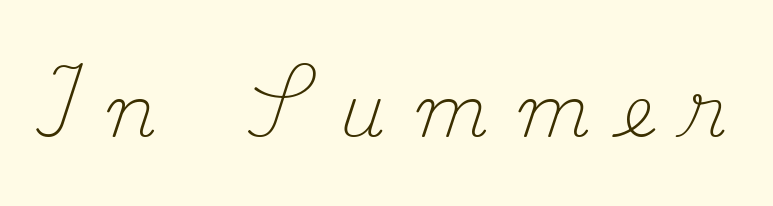
The image shows 71 px light serif type; set unusually wide letter spacing (+0.45 em), not underlined; medium stroke contrast and a small x-height.
